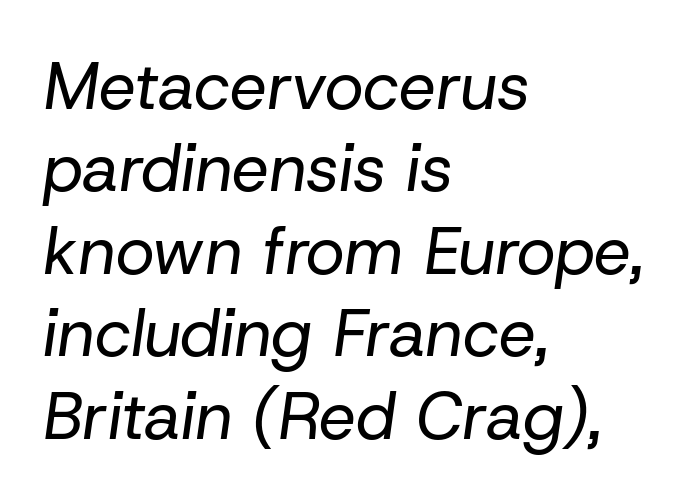
The image shows 66 px regular-weight type, italic (leaning right); set left-aligned, normal line spacing (1.25x), normal letter spacing, not underlined; low stroke contrast and a medium x-height.
